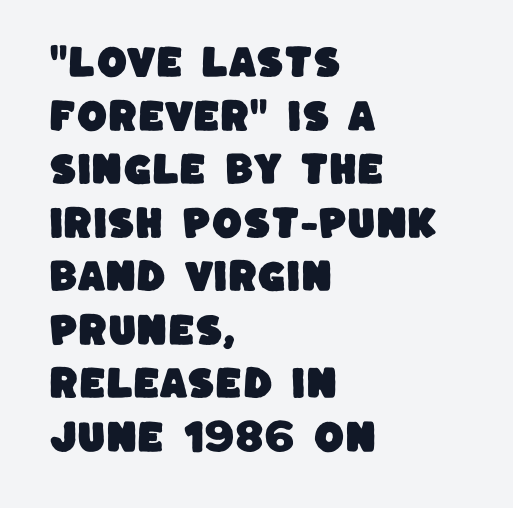
The image shows 35 px sans-serif type; set left-aligned, normal line spacing (1.53x), normal letter spacing, not underlined; low stroke contrast and a large x-height.
